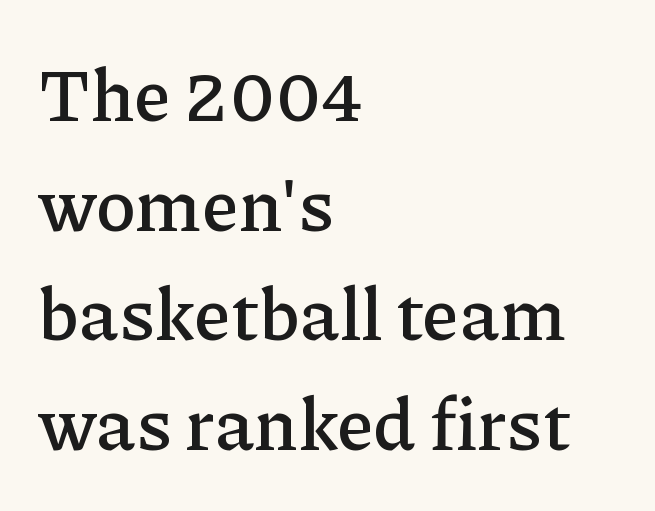
The image shows 74 px serif type, upright; set left-aligned, normal line spacing (1.48x), normal letter spacing, not underlined; low stroke contrast and a medium x-height.
